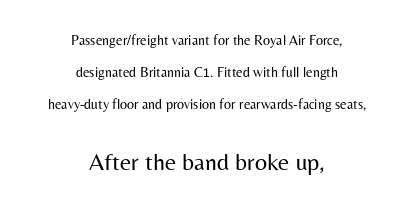
Vertically, the passage feels expansive, rows floating well apart. Letters have the restrained weight of plain body copy at most. Nope, not italic — everything's standing straight. The second block has been scaled up relative to the first. Tracking value appears to be zero — textbook default spacing. The lines in this sample share a center point and differ in where they start and stop.
